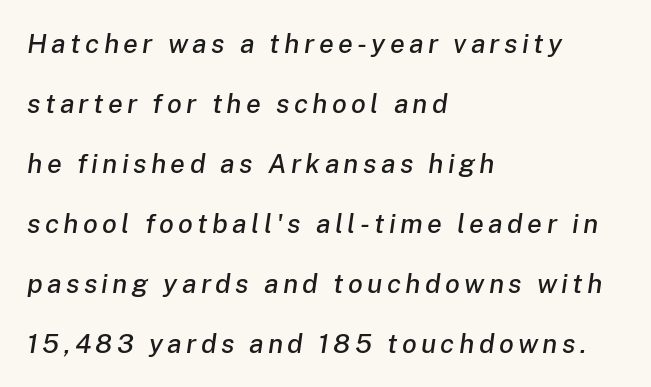
The image shows 27 px text type, italic (leaning right); set left-aligned, loose line spacing (2.22x), not underlined.
